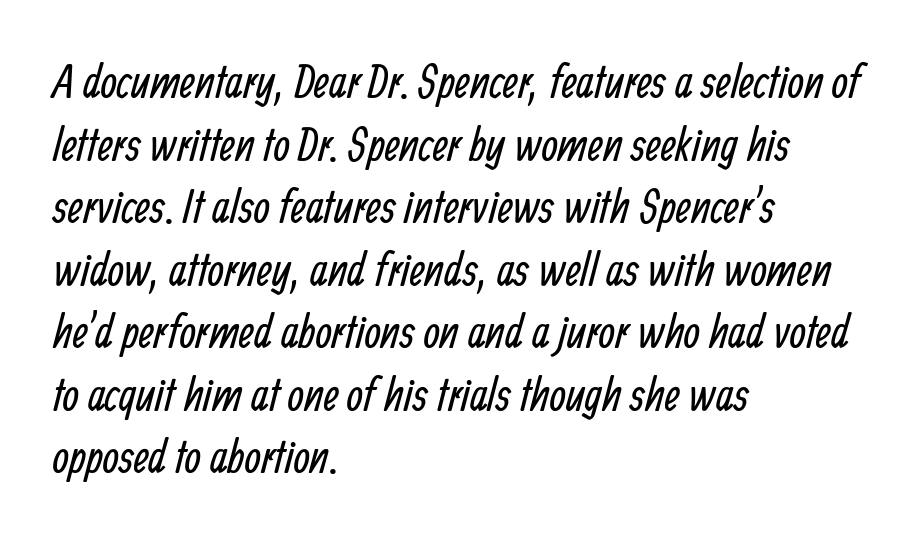
Q: Is the text bold? A: No.
Q: Is the typeface a serif or a sans-serif typeface? A: Sans-serif.
Q: Is the text underlined? A: No.
Q: How is the paragraph aligned? A: Left-aligned.
Q: Is the spacing between letters normal or unusually wide? A: Normal.
Q: Is the spacing between lines tight, normal or loose? A: Normal.
Q: Width (condensed, normal, or wide)? A: Condensed.
Q: Stroke contrast? A: Low.
Q: x-height? A: Medium.
Q: Monospaced? A: No.
